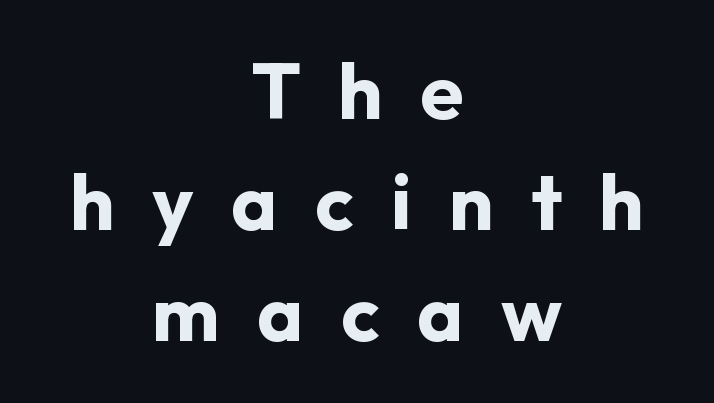
Notice how thick the strokes are: this is what a full bold looks like. Teacher's note: observe the equal gaps on both sides — that is centered alignment. Does the leading feel generous? No, just average. The letterforms stand isolated, each surrounded by extra space. The face used here is proportionally spaced, like ordinary book or web type.
